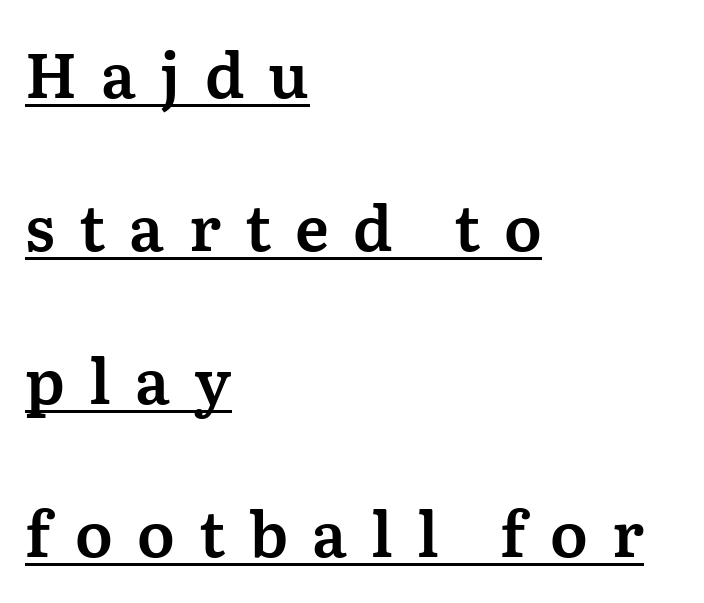
{"serif": "yes", "italic": "no", "width": "normal", "stroke_contrast": "medium", "x_height": "medium", "monospaced": "no", "underline": "yes", "align": "left", "line_spacing": "loose", "line_spacing_ratio": 2.47, "letter_spacing": "wide", "letter_spacing_em": 0.39, "glyph_px": 62}
